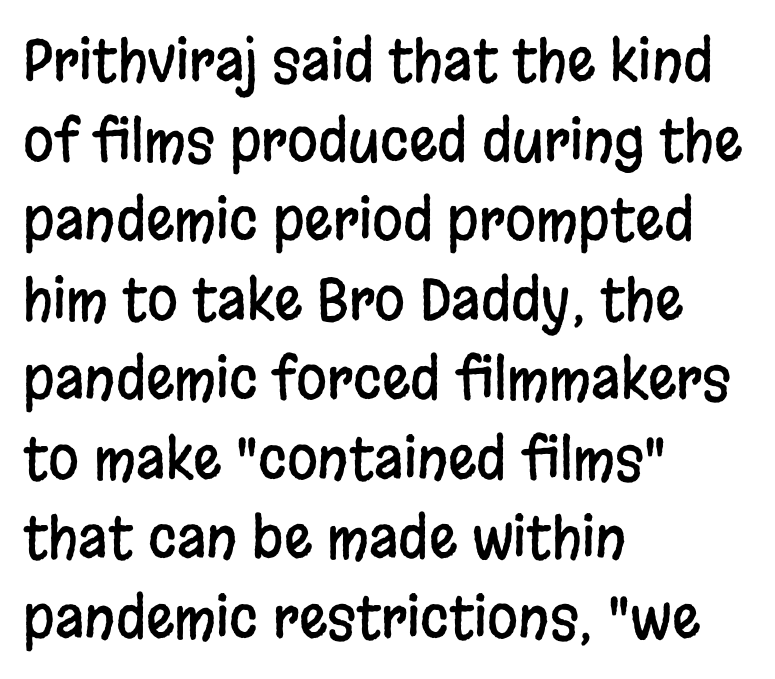
Q: Is the text italic (slanted)? A: No, it is upright.
Q: Is the typeface a serif or a sans-serif typeface? A: Sans-serif.
Q: Is the text underlined? A: No.
Q: How is the paragraph aligned? A: Left-aligned.
Q: Is the spacing between letters normal or unusually wide? A: Normal.
Q: Is the spacing between lines tight, normal or loose? A: Normal.
Q: Width (condensed, normal, or wide)? A: Condensed.
Q: Stroke contrast? A: Low.
Q: x-height? A: Large.
Q: Monospaced? A: No.
